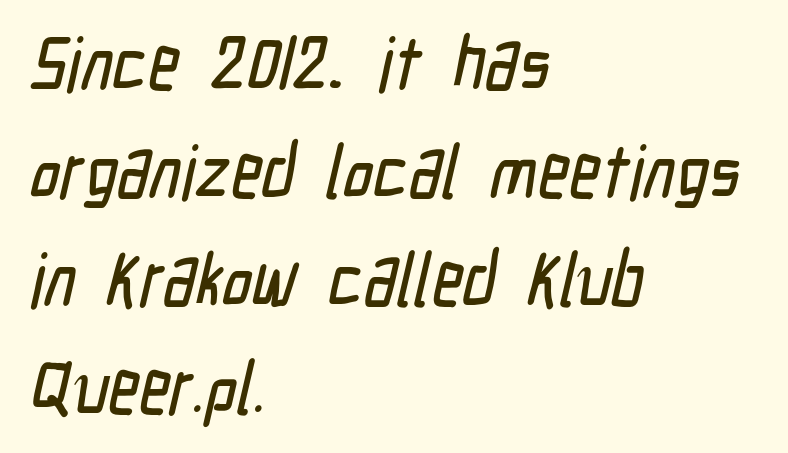
Short and long lines alike share a common starting point at left. This rendering features lettering with no underline. I'd call this a sans setting — the letters go barefoot. The line-height multiplier appears to be the usual default. This sample uses plain, unmodified letter spacing. Is this a fixed-width face? No — the glyphs have proportional, varying widths.
